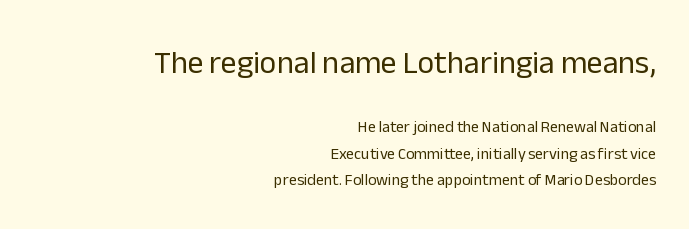
I'd call this a sans setting — the letters go barefoot. Posture: upright roman. Unbolded letterforms with no extra heft. Nothing unusual about the tracking: characters are spaced as the font intends.
